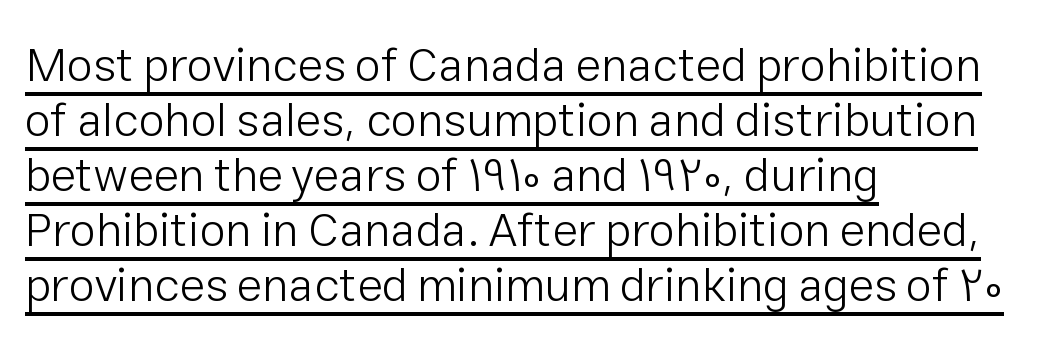
The image shows 47 px light sans-serif type, upright; set left-aligned, line spacing 1.17x, normal letter spacing, underlined; low stroke contrast and a medium x-height.
